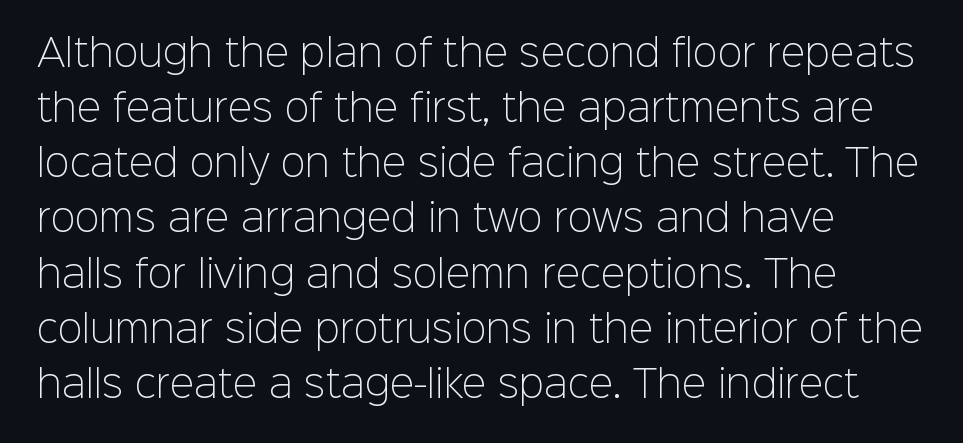
{"serif": "no", "italic": "no", "bold": "no", "weight": "light", "width": "normal", "stroke_contrast": "low", "x_height": "medium", "monospaced": "no", "underline": "no", "align": "left", "line_spacing": "normal", "line_spacing_ratio": 1.49, "letter_spacing": "normal", "letter_spacing_em": 0.0, "glyph_px": 37}
